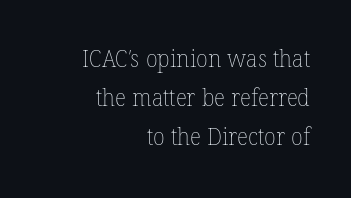
{"bold": "no", "underline": "no", "align": "right", "line_spacing": "normal", "line_spacing_ratio": 1.62, "letter_spacing": "normal", "letter_spacing_em": 0.0, "glyph_px": 24}
